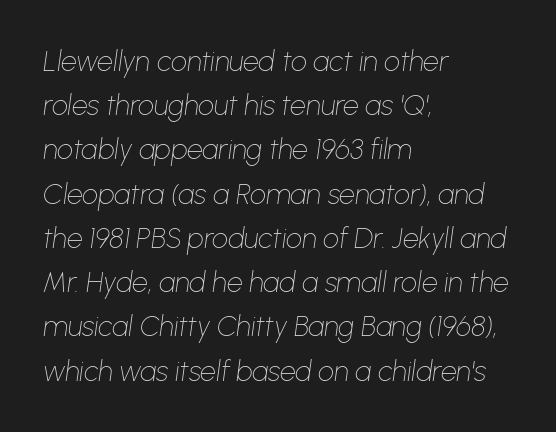
Plain, unruled lines of type. Do the characters align in a grid? No, the font is proportional. The block of text has a typical density, with ordinary space between rows. The gaps between neighbouring characters are ordinary and unremarkable. Stems and bowls with no extra thickness — not bold.
